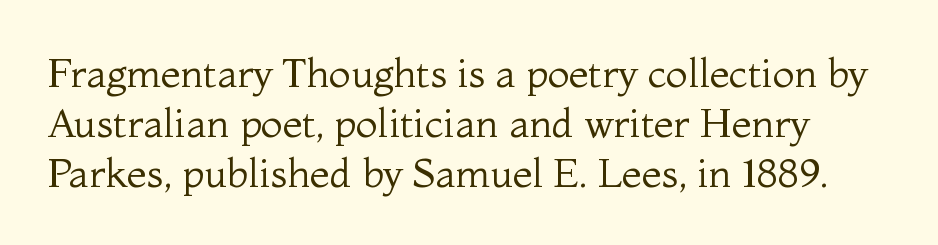
The image shows 40 px regular-weight serif type, upright; set normal line spacing (1.25x), normal letter spacing, not underlined; medium stroke contrast and a medium x-height.
